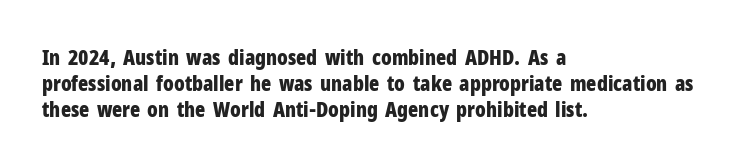
{"italic": "no", "bold": "yes", "underline": "no", "align": "left", "line_spacing_ratio": 1.23, "letter_spacing": "normal", "letter_spacing_em": 0.0, "glyph_px": 21}
